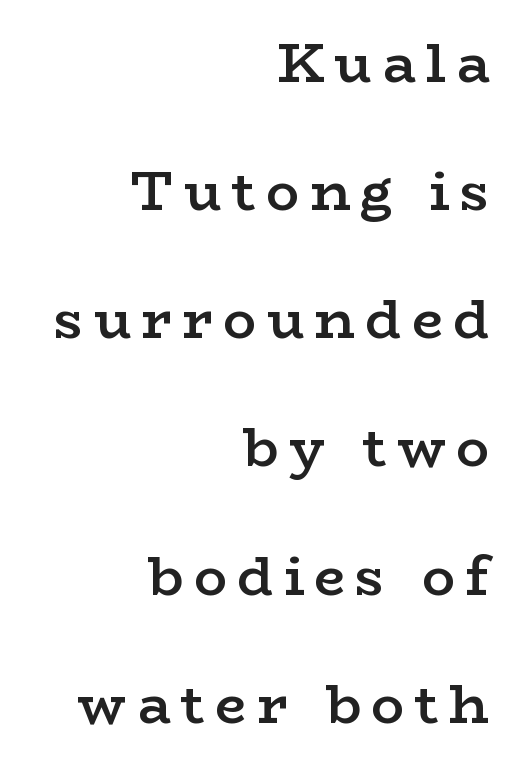
The passage shown is typed in a proportional face where columns would drift. What weight is shown? A semibold, between regular and bold. These lines were composed using upright roman letters. The setting favours the right margin, as signatures and pull-quotes sometimes do.
